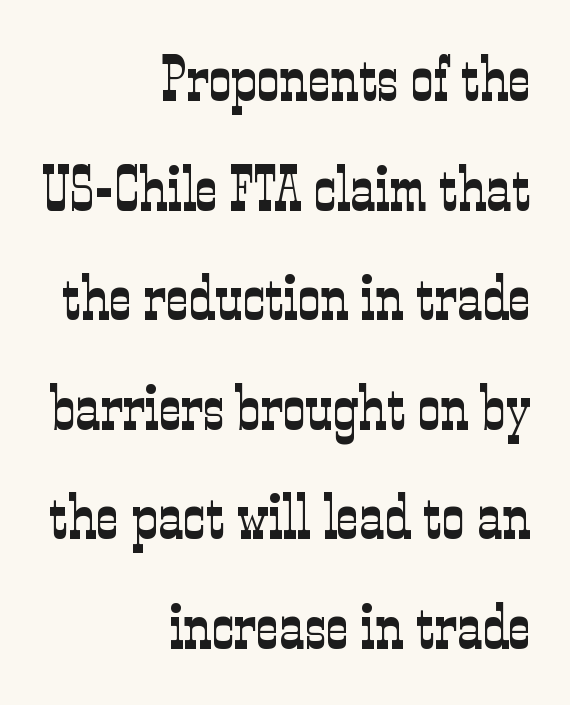
This is the regular roman posture of the typeface. Varying glyph widths throughout — classic text-font behaviour. Compared with a typical body face, this is equally light or lighter still. Letters rest on an invisible, unmarked baseline. Check where the strokes stop: tiny serifs finish them off. The setting favours the right margin, as signatures and pull-quotes sometimes do.
